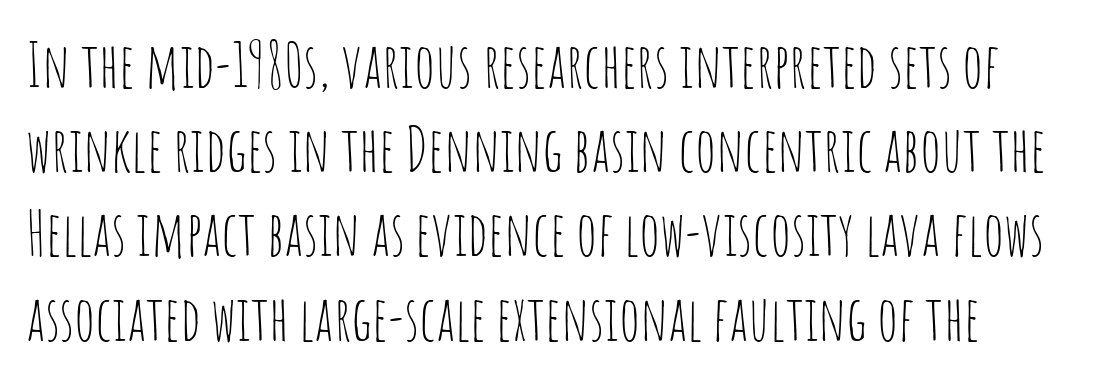
The image shows 61 px thin, condensed sans-serif type, upright; set normal line spacing (1.38x), normal letter spacing, not underlined; low stroke contrast and a large x-height.
